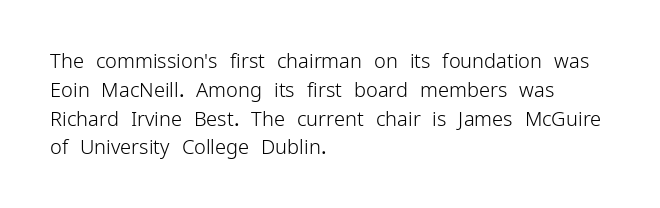
{"italic": "no", "bold": "no", "underline": "no", "align": "left", "line_spacing": "normal", "line_spacing_ratio": 1.44, "letter_spacing": "normal", "letter_spacing_em": 0.0, "glyph_px": 20}
